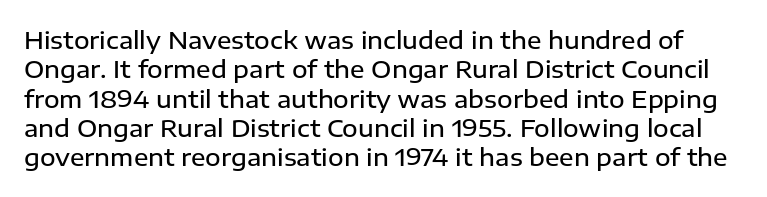
The image shows 24 px text type, upright; set line spacing 1.22x, normal letter spacing, not underlined.
